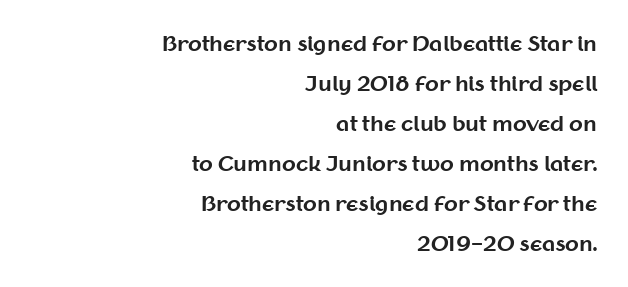
Each glyph is drawn with heavy, bold strokes. The passage is arranged like a letterhead date or caption credit — flush right. Tracking here is standard; glyphs follow each other at the usual distance. Posture: vertical. Is there much room between lines? Yes — plenty of vertical air separates them. The strip under each line holds only bare page.
